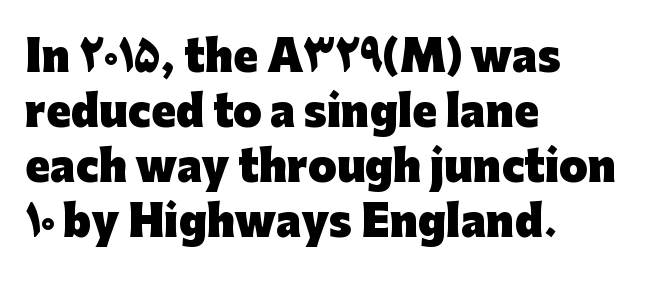
Q: Is the text bold? A: Yes.
Q: Is the text italic (slanted)? A: No, it is upright.
Q: Is the typeface a serif or a sans-serif typeface? A: Sans-serif.
Q: Is the text underlined? A: No.
Q: How is the paragraph aligned? A: Left-aligned.
Q: Is the spacing between letters normal or unusually wide? A: Normal.
Q: Is the spacing between lines tight, normal or loose? A: Normal.
Q: Width (condensed, normal, or wide)? A: Normal.
Q: Stroke contrast? A: Low.
Q: x-height? A: Medium.
Q: Monospaced? A: No.
